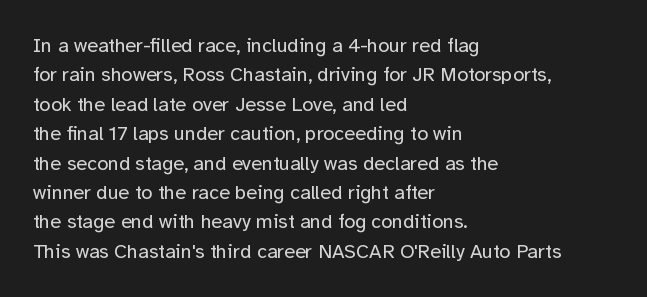
Look at the tracking — it's just the regular setting, nothing added. This sample keeps an unexceptional amount of space between lines. A typesetter would mark this as roman, not italic. Each row of text sits above clean, open space. Ink coverage per letter is moderate at most. This rendering uses left alignment, leaving the right contour irregular.
